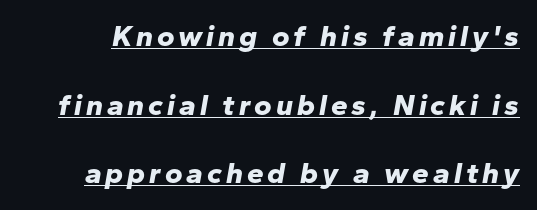
{"italic": "yes", "lean": "right", "slant_degrees": 10, "bold": "yes", "weight": "bold", "width": "normal", "stroke_contrast": "low", "x_height": "medium", "monospaced": "no", "underline": "yes", "line_spacing": "loose", "line_spacing_ratio": 2.29, "glyph_px": 30}
